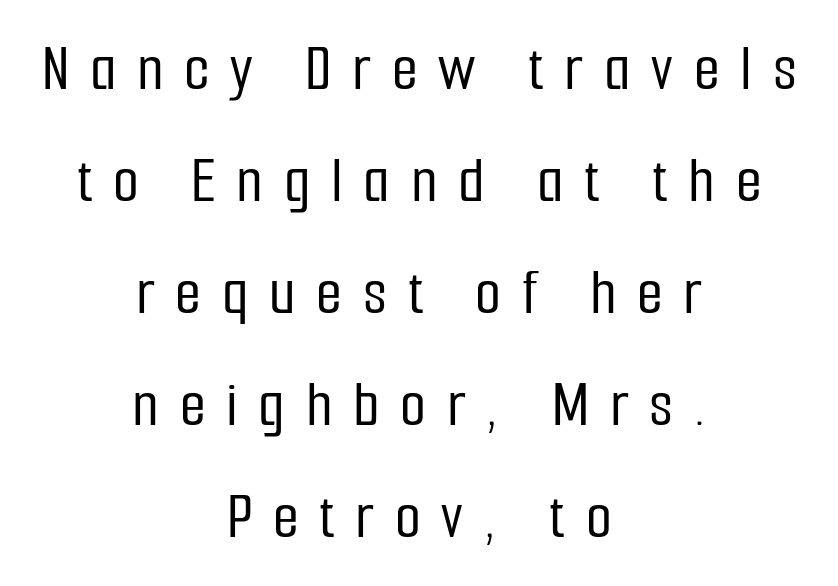
The image shows 67 px condensed sans-serif type, upright; set centered, normal line spacing (1.67x), unusually wide letter spacing (+0.31 em), not underlined; low stroke contrast and a medium x-height.
